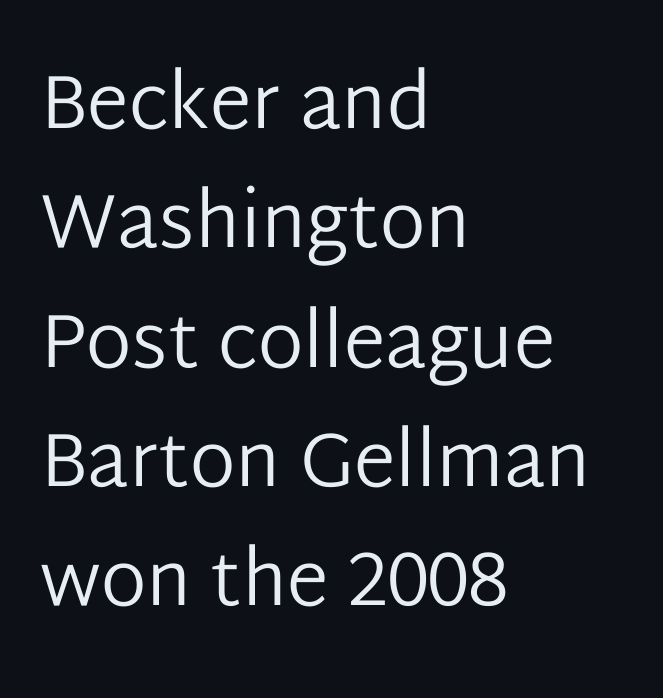
Leftover space on each line is placed entirely after the last word. The baseline area is clear. Compared with typical paragraphs, the rows here are spaced about the same. The line texture is even and compact thanks to regular tracking.
